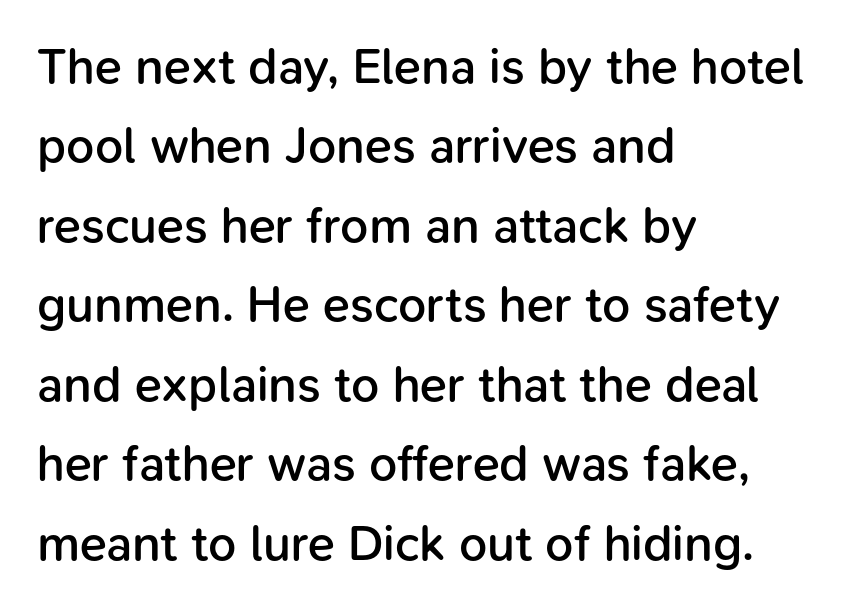
{"serif": "no", "italic": "no", "bold": "semi", "weight": "semibold", "width": "normal", "stroke_contrast": "low", "x_height": "medium", "monospaced": "no", "underline": "no", "align": "left", "line_spacing": "normal", "line_spacing_ratio": 1.59, "letter_spacing": "normal", "letter_spacing_em": 0.0, "glyph_px": 50}
